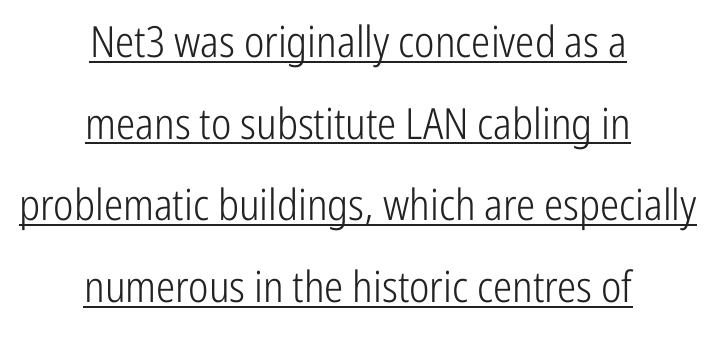
Q: Is the text bold? A: No.
Q: Is the text italic (slanted)? A: No, it is upright.
Q: Is the typeface a serif or a sans-serif typeface? A: Sans-serif.
Q: Is the text underlined? A: Yes.
Q: How is the paragraph aligned? A: Centered.
Q: Is the spacing between letters normal or unusually wide? A: Normal.
Q: Is the spacing between lines tight, normal or loose? A: Loose.
Q: Width (condensed, normal, or wide)? A: Condensed.
Q: Stroke contrast? A: Low.
Q: x-height? A: Medium.
Q: Monospaced? A: No.
